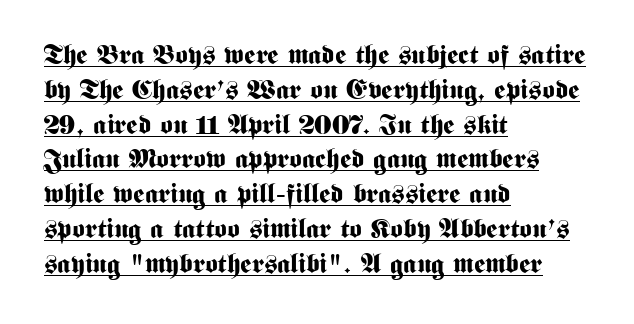
The image shows 27 px bold type, upright; set left-aligned, normal line spacing (1.29x), normal letter spacing, underlined.
